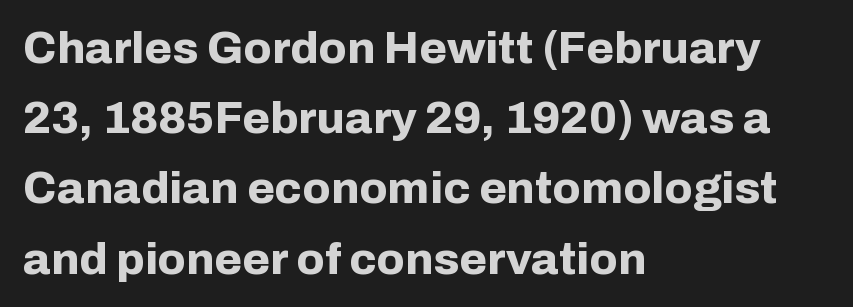
Q: Is the text bold? A: Yes.
Q: Is the text italic (slanted)? A: No, it is upright.
Q: Is the typeface a serif or a sans-serif typeface? A: Sans-serif.
Q: Is the text underlined? A: No.
Q: How is the paragraph aligned? A: Left-aligned.
Q: Is the spacing between letters normal or unusually wide? A: Normal.
Q: Is the spacing between lines tight, normal or loose? A: Normal.
Q: Width (condensed, normal, or wide)? A: Normal.
Q: Stroke contrast? A: Low.
Q: x-height? A: Medium.
Q: Monospaced? A: No.
